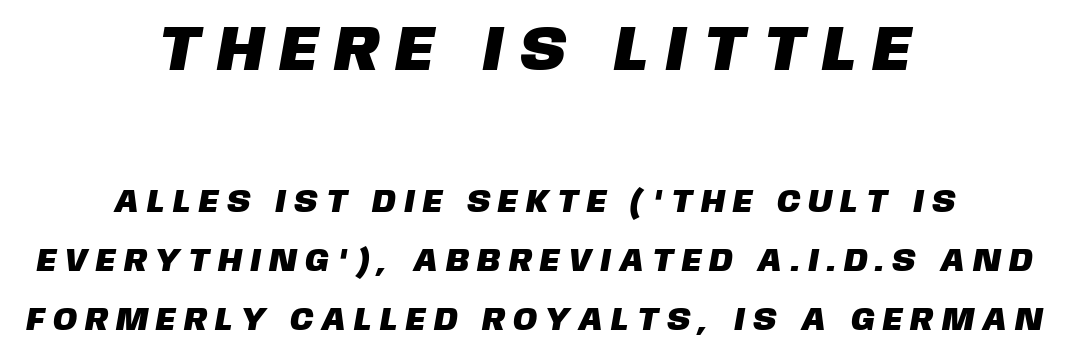
Q: Is the typeface a serif or a sans-serif typeface? A: Sans-serif.
Q: Is the text underlined? A: No.
Q: How is the paragraph aligned? A: Centered.
Q: Is the spacing between letters normal or unusually wide? A: Unusually wide.
Q: Which block of text is set in a larger size, the first (top) or the second (bottom)? A: The first (top) one.
Q: Width (condensed, normal, or wide)? A: Normal.
Q: Stroke contrast? A: Low.
Q: x-height? A: Large.
Q: Monospaced? A: No.
